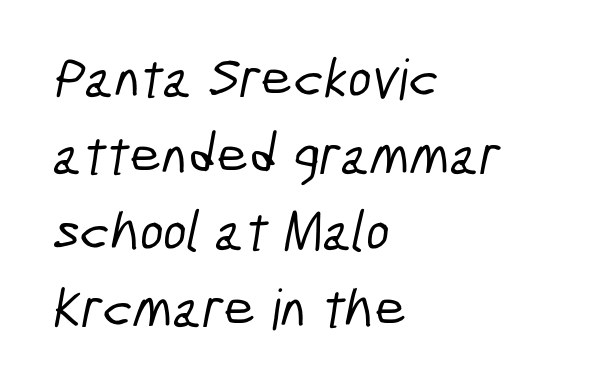
The image shows 56 px condensed sans-serif type; set left-aligned, normal line spacing (1.37x), normal letter spacing, not underlined; low stroke contrast and a medium x-height.
